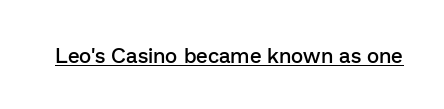
{"italic": "no", "bold": "semi", "underline": "yes", "letter_spacing": "normal", "letter_spacing_em": 0.0, "glyph_px": 21}
